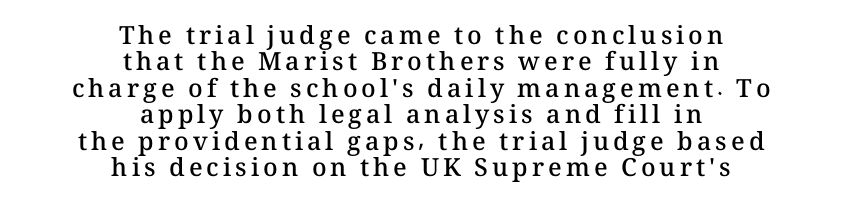
Q: Is the text bold? A: Semi-bold.
Q: Is the text italic (slanted)? A: No, it is upright.
Q: Is the text underlined? A: No.
Q: How is the paragraph aligned? A: Centered.
Q: Is the spacing between lines tight, normal or loose? A: Tight.
